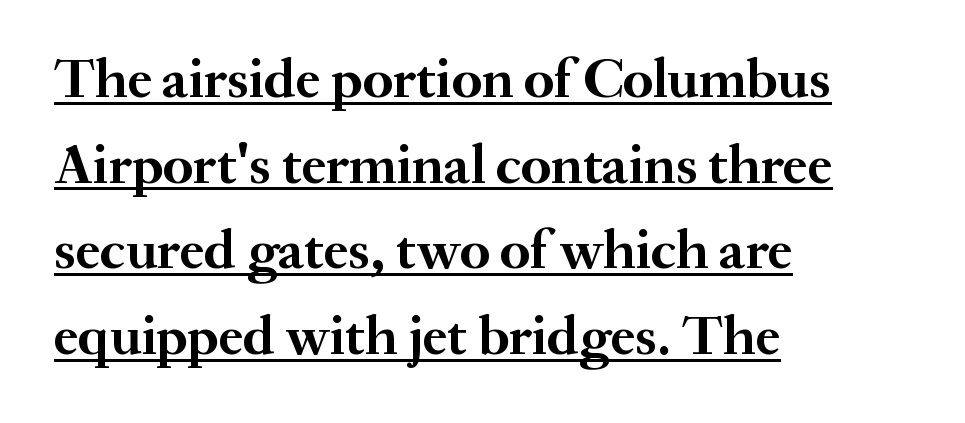
{"serif": "yes", "italic": "no", "bold": "yes", "weight": "semibold", "width": "normal", "stroke_contrast": "medium", "x_height": "small", "monospaced": "no", "underline": "yes", "align": "left", "line_spacing": "normal", "line_spacing_ratio": 1.53, "letter_spacing": "normal", "letter_spacing_em": 0.0, "glyph_px": 56}
